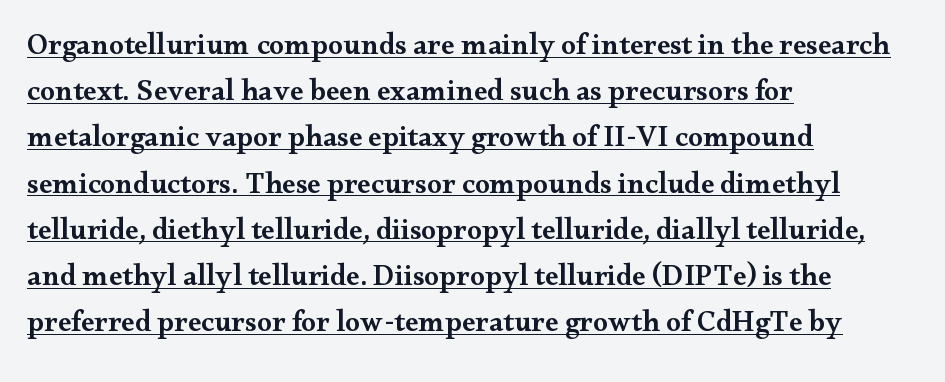
Q: Is the text bold? A: Semi-bold.
Q: Is the text italic (slanted)? A: No, it is upright.
Q: Is the typeface a serif or a sans-serif typeface? A: Serif.
Q: Is the text underlined? A: Yes.
Q: How is the paragraph aligned? A: Left-aligned.
Q: Is the spacing between letters normal or unusually wide? A: Normal.
Q: Is the spacing between lines tight, normal or loose? A: Normal.
Q: Width (condensed, normal, or wide)? A: Wide.
Q: Stroke contrast? A: Medium.
Q: x-height? A: Small.
Q: Monospaced? A: No.
